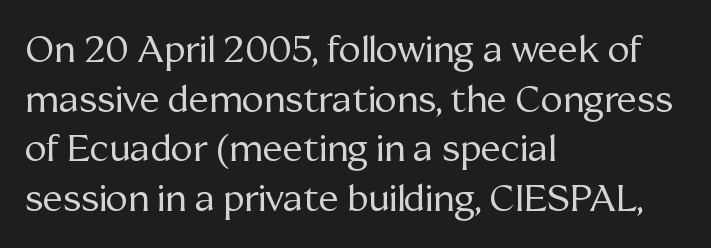
Old-style or modern, the face here clearly has serifs. Notice how the passage keeps a crisp vertical edge on the left only. The rendering uses natural spacing where letterforms have individual widths. The font's upright variant was chosen for this text. Letters rest on an invisible, unmarked baseline. Vertical stems look standard width or narrower in stroke.
